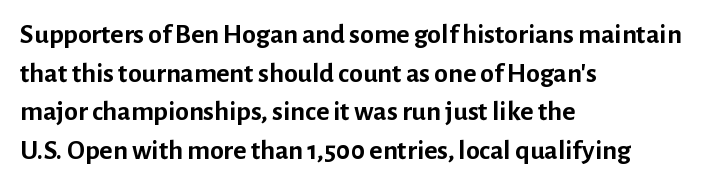
The image shows 28 px semibold sans-serif type, upright; set left-aligned, normal line spacing (1.38x), normal letter spacing, not underlined; low stroke contrast and a medium x-height.
